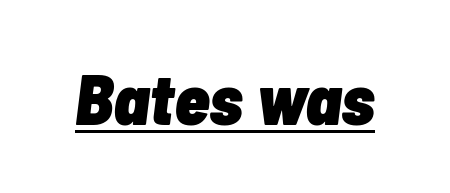
The image shows 72 px heavy, condensed type, italic (leaning right); set normal letter spacing, underlined; low stroke contrast and a medium x-height.
